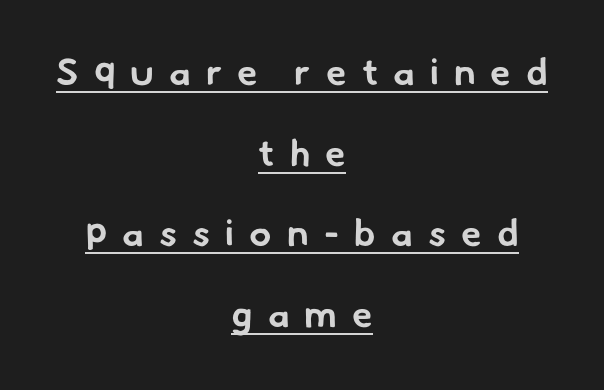
Q: Is the text bold? A: Yes.
Q: Is the typeface a serif or a sans-serif typeface? A: Sans-serif.
Q: Is the text underlined? A: Yes.
Q: How is the paragraph aligned? A: Centered.
Q: Is the spacing between letters normal or unusually wide? A: Unusually wide.
Q: Is the spacing between lines tight, normal or loose? A: Loose.
Q: Width (condensed, normal, or wide)? A: Normal.
Q: Stroke contrast? A: Low.
Q: x-height? A: Small.
Q: Monospaced? A: No.
